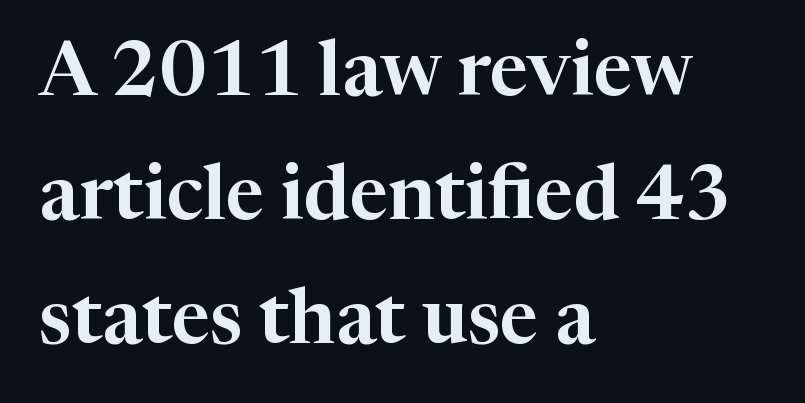
Q: Is the text italic (slanted)? A: No, it is upright.
Q: Is the typeface a serif or a sans-serif typeface? A: Serif.
Q: Is the text underlined? A: No.
Q: How is the paragraph aligned? A: Left-aligned.
Q: Is the spacing between letters normal or unusually wide? A: Normal.
Q: Is the spacing between lines tight, normal or loose? A: Normal.
Q: Width (condensed, normal, or wide)? A: Normal.
Q: Stroke contrast? A: High.
Q: x-height? A: Medium.
Q: Monospaced? A: No.
